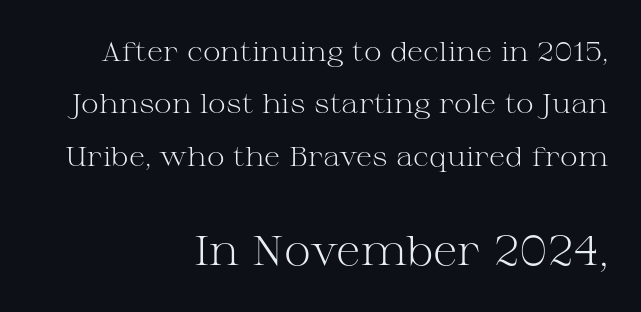
{"serif": "yes", "italic": "no", "bold": "no", "weight": "light", "width": "wide", "stroke_contrast": "medium", "x_height": "medium", "monospaced": "no", "underline": "no", "align": "right", "line_spacing": "loose", "line_spacing_ratio": 1.94, "letter_spacing": "normal", "letter_spacing_em": 0.0, "larger_block": "second", "size_ratio": 1.52, "glyph_px": 41}
